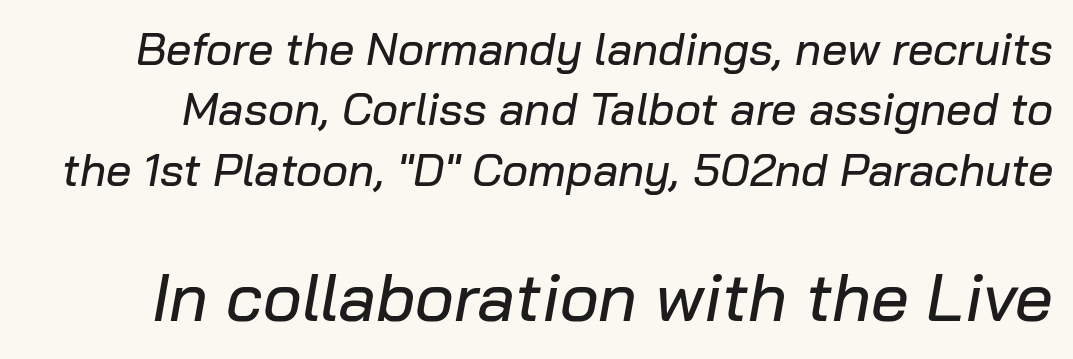
The image shows 67 px text type, italic (leaning right); set normal line spacing (1.34x), normal letter spacing, not underlined; the second (bottom) block is 1.49x larger; low stroke contrast and a medium x-height.
